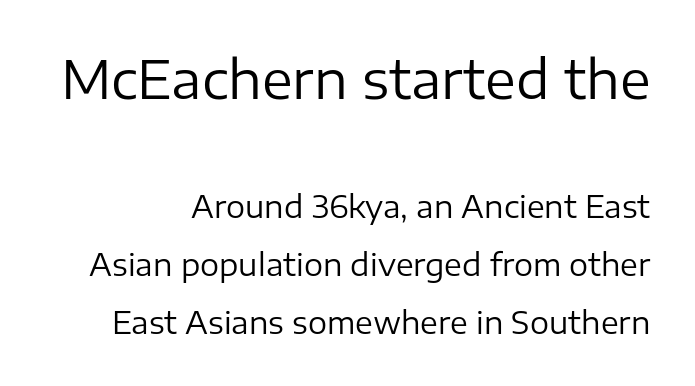
Q: Is the text bold? A: No.
Q: Is the text italic (slanted)? A: No, it is upright.
Q: Is the typeface a serif or a sans-serif typeface? A: Sans-serif.
Q: Is the text underlined? A: No.
Q: How is the paragraph aligned? A: Right-aligned.
Q: Is the spacing between letters normal or unusually wide? A: Normal.
Q: Is the spacing between lines tight, normal or loose? A: Loose.
Q: Which block of text is set in a larger size, the first (top) or the second (bottom)? A: The first (top) one.
Q: Width (condensed, normal, or wide)? A: Normal.
Q: Stroke contrast? A: Low.
Q: x-height? A: Medium.
Q: Monospaced? A: No.
